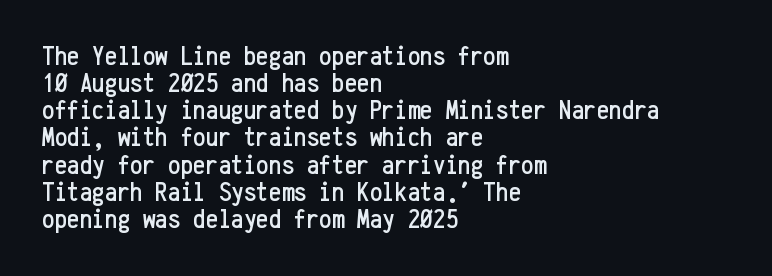
{"serif": "no", "italic": "no", "width": "condensed", "stroke_contrast": "low", "x_height": "medium", "monospaced": "yes", "underline": "no", "align": "left", "line_spacing": "tight", "line_spacing_ratio": 0.97, "letter_spacing": "normal", "letter_spacing_em": 0.0, "glyph_px": 28}
